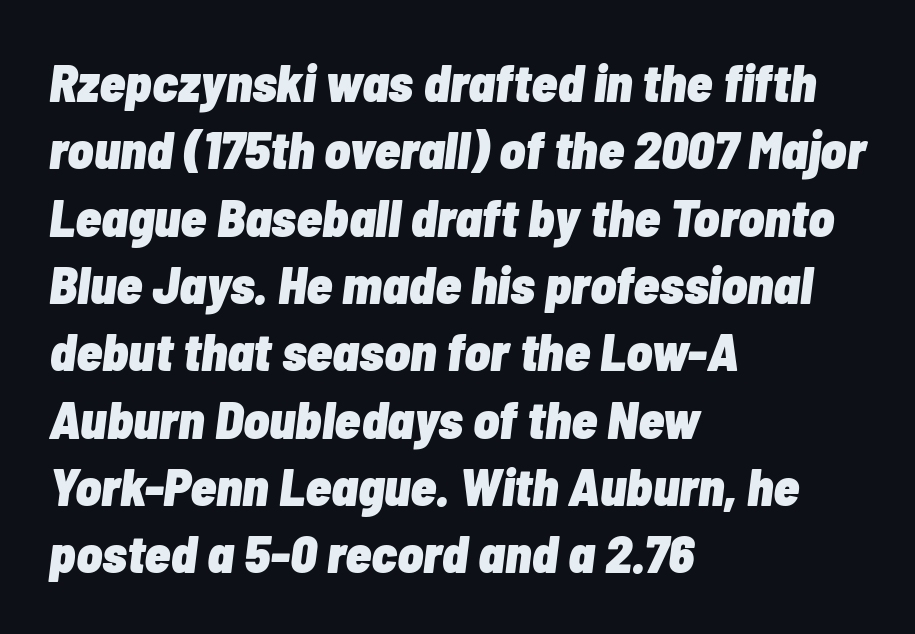
The image shows 53 px heavy, condensed type, italic (leaning right); set left-aligned, normal line spacing (1.27x), normal letter spacing, not underlined; low stroke contrast and a medium x-height.
